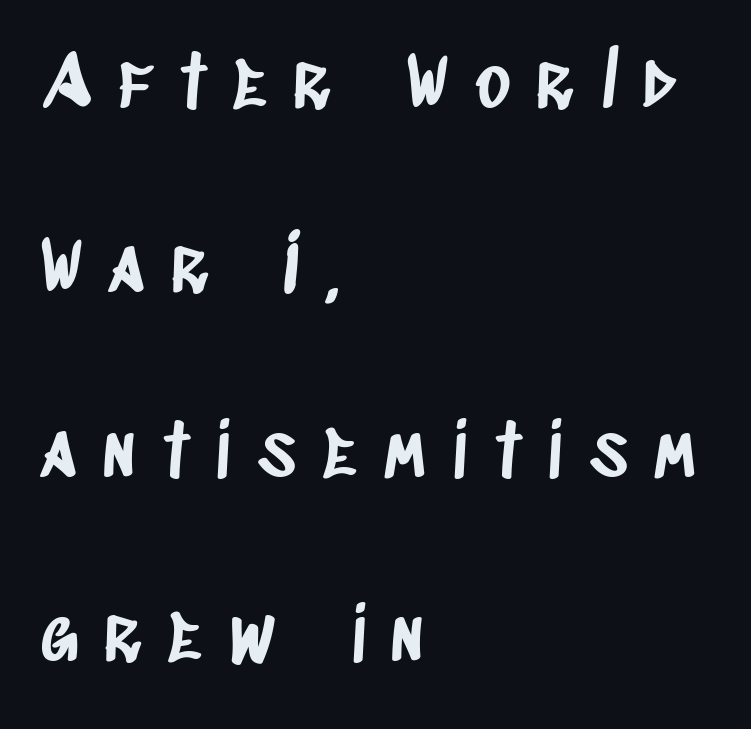
Q: Is the typeface a serif or a sans-serif typeface? A: Sans-serif.
Q: Is the text underlined? A: No.
Q: How is the paragraph aligned? A: Left-aligned.
Q: Is the spacing between letters normal or unusually wide? A: Unusually wide.
Q: Is the spacing between lines tight, normal or loose? A: Loose.
Q: Width (condensed, normal, or wide)? A: Condensed.
Q: Stroke contrast? A: Low.
Q: x-height? A: Large.
Q: Monospaced? A: No.
